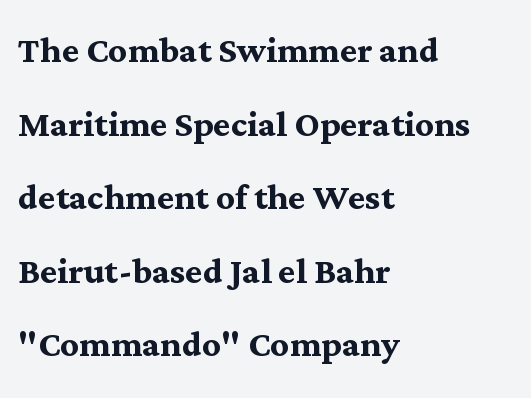
Q: Is the text bold? A: Yes.
Q: Is the text italic (slanted)? A: No, it is upright.
Q: Is the typeface a serif or a sans-serif typeface? A: Serif.
Q: Is the text underlined? A: No.
Q: How is the paragraph aligned? A: Left-aligned.
Q: Is the spacing between letters normal or unusually wide? A: Normal.
Q: Is the spacing between lines tight, normal or loose? A: Normal.
Q: Width (condensed, normal, or wide)? A: Normal.
Q: Stroke contrast? A: Medium.
Q: x-height? A: Medium.
Q: Monospaced? A: No.
